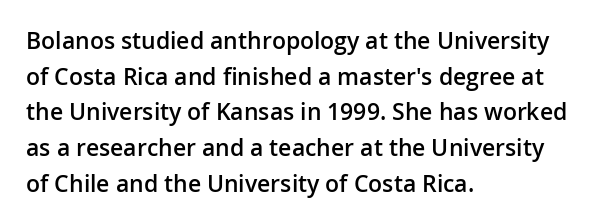
{"italic": "no", "bold": "semi", "underline": "no", "align": "left", "line_spacing": "normal", "line_spacing_ratio": 1.55, "letter_spacing": "normal", "letter_spacing_em": 0.0, "glyph_px": 23}
